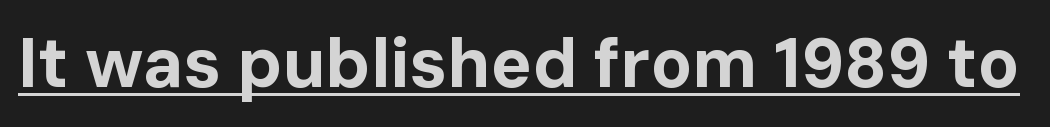
Weight: bold. Every word sits above its own underline. Italic: no, the glyphs are upright roman. The letters advance in unequal steps, a hallmark of proportional type. Is this a sans? Yes — the strokes have no serifs. The line texture is even and compact thanks to regular tracking.
